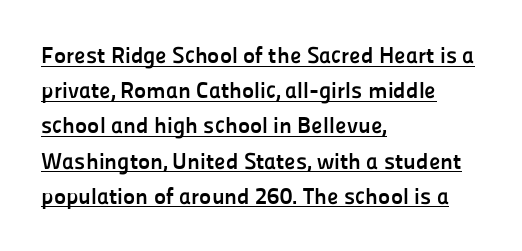
{"italic": "no", "bold": "yes", "underline": "yes", "align": "left", "line_spacing": "normal", "line_spacing_ratio": 1.53, "letter_spacing": "normal", "letter_spacing_em": 0.0, "glyph_px": 23}
